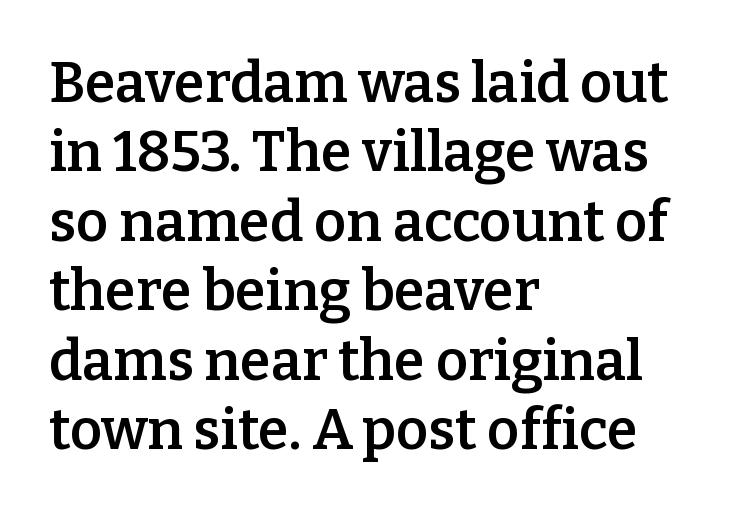
Each letter keeps its own natural width here, so spacing adapts to shape. The typeface chosen for these lines features serifs. The face used here is rendered with its standard letterfit. The ragged edge is on the right, which tells us the setting is flush left. No word sits above an underline.
